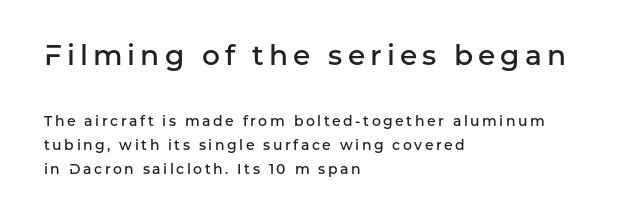
The image shows 28 px semibold sans-serif type, upright; set left-aligned, line spacing 1.72x, not underlined; the first (top) block is 2.0x larger; low stroke contrast and a medium x-height.
